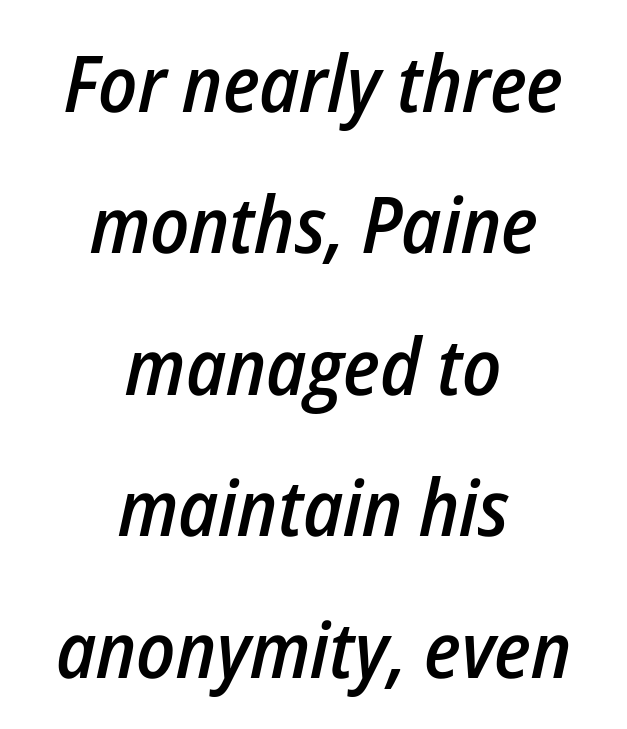
The image shows 79 px semibold, condensed type, italic (leaning right); set centered, line spacing 1.79x, normal letter spacing, not underlined; low stroke contrast and a medium x-height.
